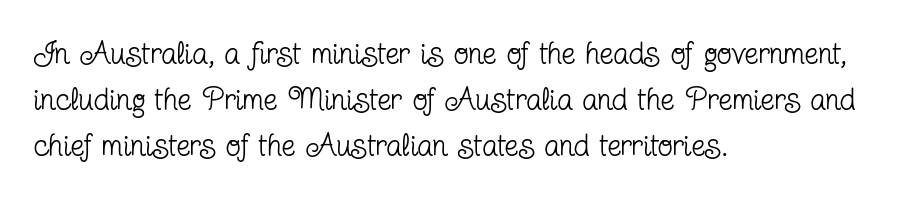
The image shows 31 px regular-weight, condensed serif type, upright; set left-aligned, normal line spacing (1.48x), normal letter spacing, not underlined; low stroke contrast and a medium x-height.
